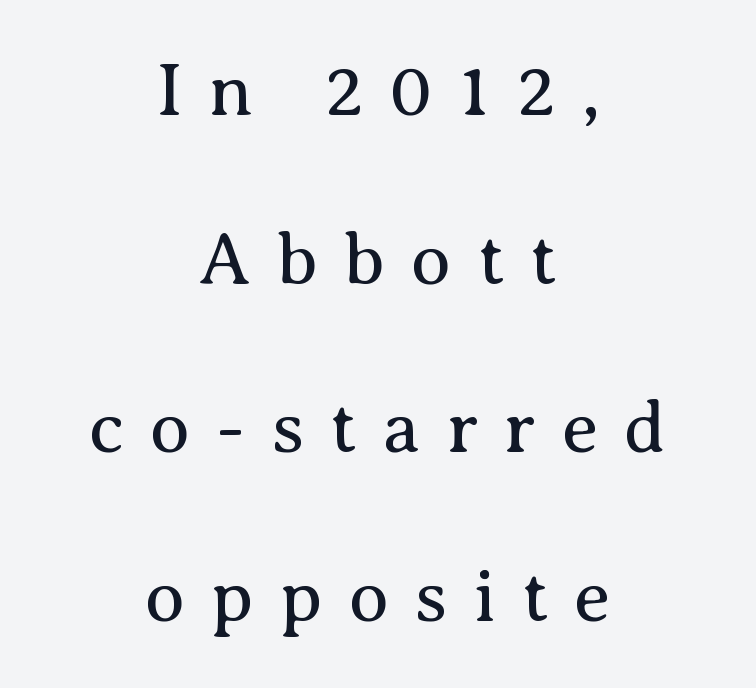
{"serif": "yes", "italic": "no", "bold": "no", "weight": "regular", "width": "normal", "stroke_contrast": "medium", "x_height": "medium", "monospaced": "no", "underline": "no", "align": "center", "line_spacing": "loose", "line_spacing_ratio": 2.28, "letter_spacing": "wide", "letter_spacing_em": 0.35, "glyph_px": 74}
